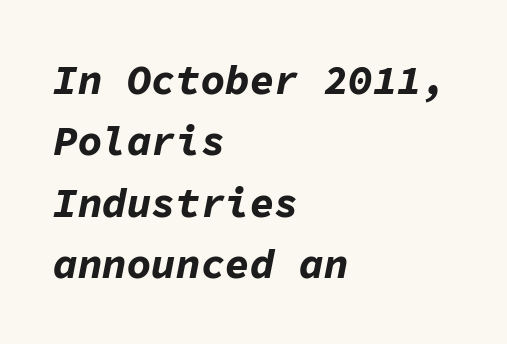
{"italic": "yes", "lean": "right", "slant_degrees": 11, "bold": "yes", "weight": "bold", "width": "normal", "stroke_contrast": "low", "x_height": "medium", "monospaced": "yes", "underline": "no", "align": "left", "line_spacing": "normal", "line_spacing_ratio": 1.5, "letter_spacing": "normal", "letter_spacing_em": 0.0, "glyph_px": 41}
